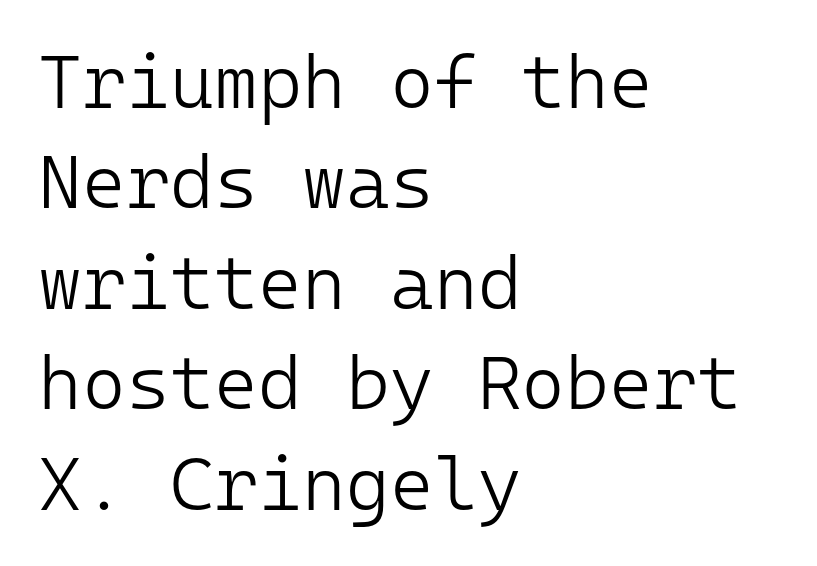
Q: Is the text bold? A: No.
Q: Is the text italic (slanted)? A: No, it is upright.
Q: Is the typeface a serif or a sans-serif typeface? A: Sans-serif.
Q: Is the text underlined? A: No.
Q: How is the paragraph aligned? A: Left-aligned.
Q: Is the spacing between letters normal or unusually wide? A: Normal.
Q: Is the spacing between lines tight, normal or loose? A: Normal.
Q: Width (condensed, normal, or wide)? A: Normal.
Q: Stroke contrast? A: Low.
Q: x-height? A: Medium.
Q: Monospaced? A: Yes.
